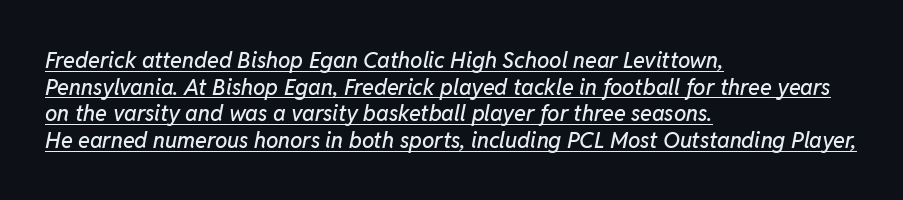
Every word sits above its own underline. The face used here is rendered with its standard letterfit. These lines stack with their left ends in a neat column. This sample uses an oblique cut, with every glyph tilted off the vertical.
